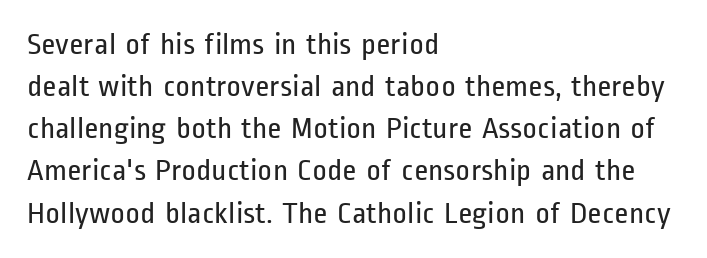
Line spacing here is normal. Is the type heavy? It reads as light-to-regular instead. The foot of each line stays bare and open. The lettering holds an erect, upright posture throughout. Each line starts at the same left margin while the right side varies.
